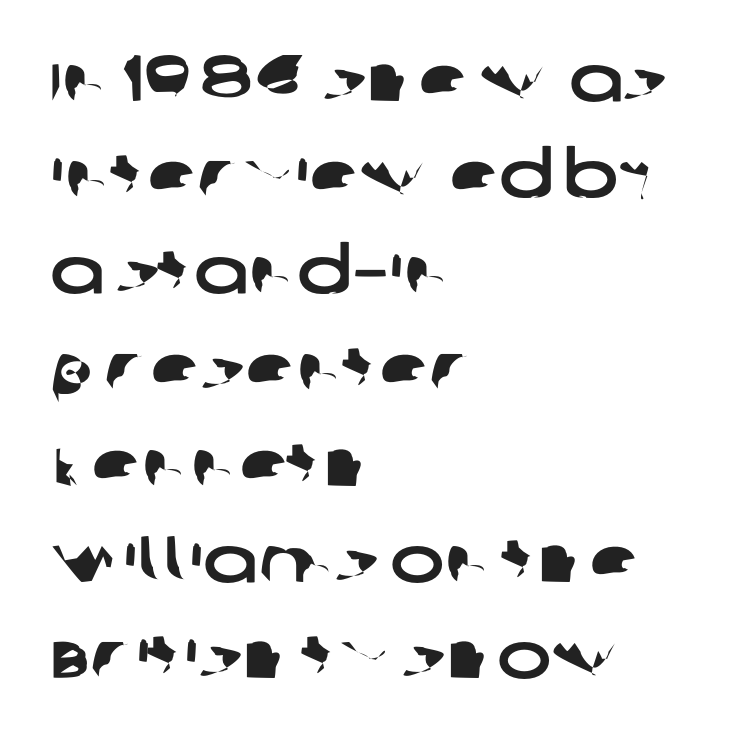
Q: Is the typeface a serif or a sans-serif typeface? A: Sans-serif.
Q: Is the text underlined? A: No.
Q: How is the paragraph aligned? A: Left-aligned.
Q: Is the spacing between letters normal or unusually wide? A: Normal.
Q: Is the spacing between lines tight, normal or loose? A: Normal.
Q: Width (condensed, normal, or wide)? A: Wide.
Q: Stroke contrast? A: Low.
Q: x-height? A: Large.
Q: Monospaced? A: No.
